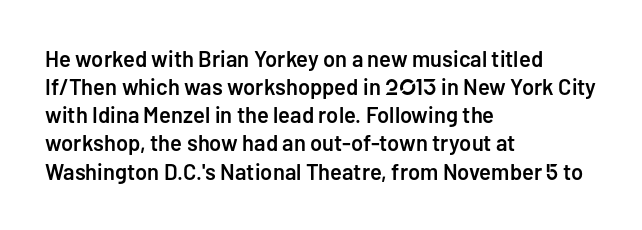
Q: Is the text bold? A: Semi-bold.
Q: Is the text italic (slanted)? A: No, it is upright.
Q: Is the text underlined? A: No.
Q: How is the paragraph aligned? A: Left-aligned.
Q: Is the spacing between letters normal or unusually wide? A: Normal.
Q: Is the spacing between lines tight, normal or loose? A: Normal.
